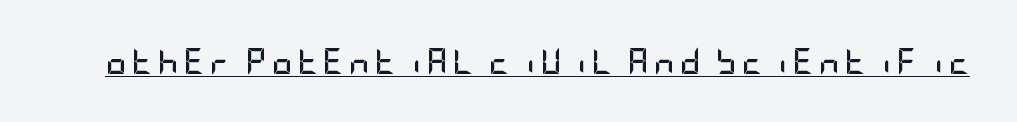
{"italic": "no", "bold": "yes", "underline": "yes", "glyph_px": 26}
